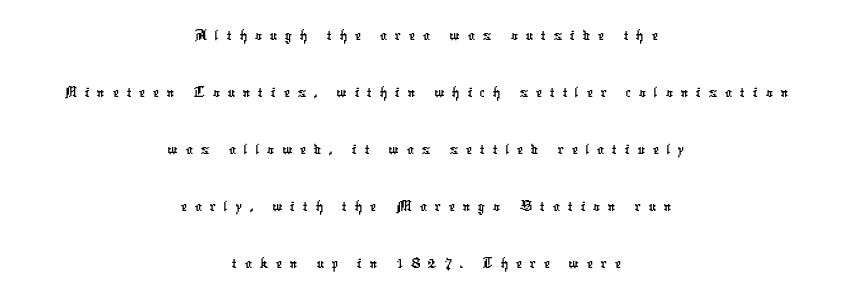
Q: Is the typeface a serif or a sans-serif typeface? A: Sans-serif.
Q: Is the text underlined? A: No.
Q: How is the paragraph aligned? A: Centered.
Q: Is the spacing between letters normal or unusually wide? A: Unusually wide.
Q: Is the spacing between lines tight, normal or loose? A: Normal.
Q: Width (condensed, normal, or wide)? A: Condensed.
Q: Stroke contrast? A: Low.
Q: x-height? A: Medium.
Q: Monospaced? A: No.
